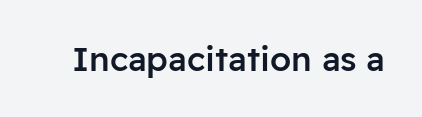
The image shows 34 px semibold sans-serif type, upright; set normal letter spacing, not underlined; low stroke contrast and a medium x-height.
